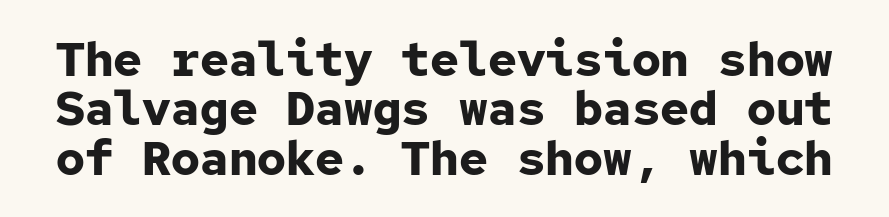
The image shows 48 px bold sans-serif type, upright, monospaced; set tight line spacing (1.03x), normal letter spacing, not underlined; low stroke contrast and a medium x-height.
